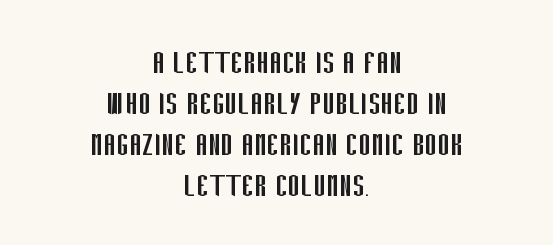
Q: Is the text bold? A: No.
Q: Is the text italic (slanted)? A: No, it is upright.
Q: Is the typeface a serif or a sans-serif typeface? A: Sans-serif.
Q: Is the text underlined? A: No.
Q: How is the paragraph aligned? A: Centered.
Q: Is the spacing between letters normal or unusually wide? A: Normal.
Q: Is the spacing between lines tight, normal or loose? A: Tight.
Q: Width (condensed, normal, or wide)? A: Condensed.
Q: Stroke contrast? A: Low.
Q: x-height? A: Large.
Q: Monospaced? A: No.
